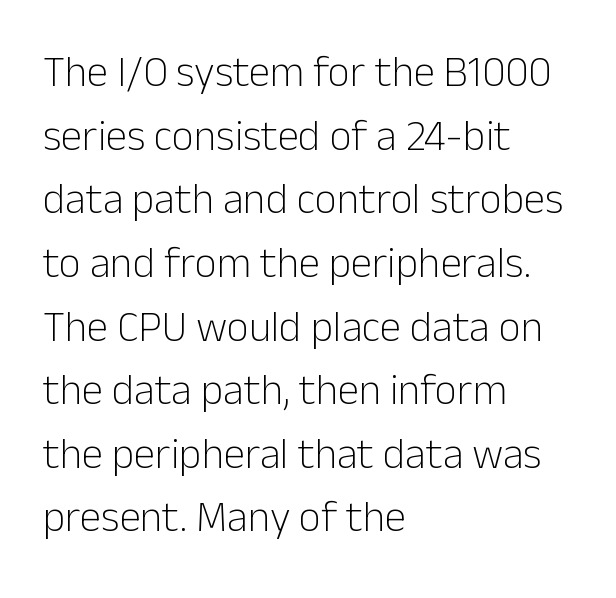
The image shows 43 px light sans-serif type, upright; set left-aligned, normal line spacing (1.48x), normal letter spacing, not underlined; low stroke contrast and a medium x-height.
